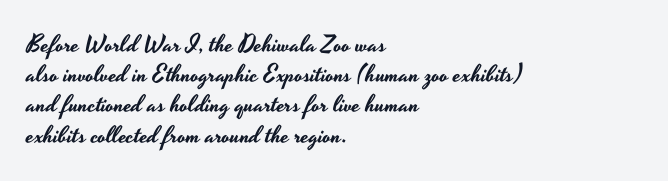
Q: Is the text italic (slanted)? A: Yes.
Q: Is the text underlined? A: No.
Q: How is the paragraph aligned? A: Left-aligned.
Q: Is the spacing between letters normal or unusually wide? A: Normal.
Q: Is the spacing between lines tight, normal or loose? A: Normal.
